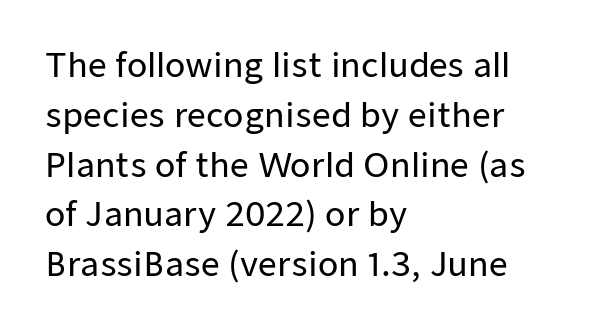
The image shows 33 px sans-serif type, upright; set left-aligned, normal line spacing (1.51x), normal letter spacing, not underlined; low stroke contrast and a medium x-height.
